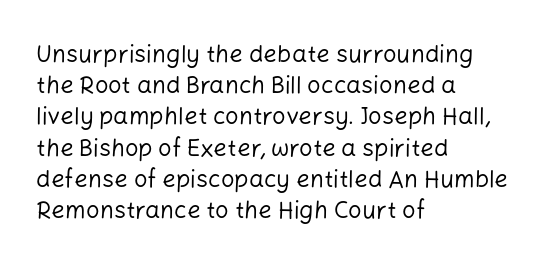
The image shows 24 px text type, upright; set left-aligned, normal line spacing (1.3x), normal letter spacing, not underlined.
